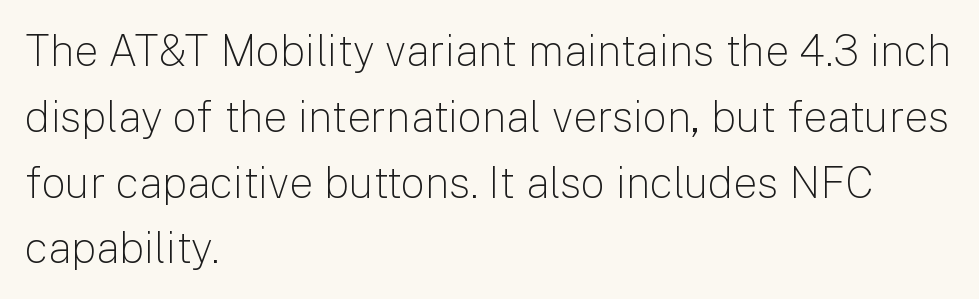
Is this a fixed-width face? No — the glyphs have proportional, varying widths. The leading is moderate, giving the passage an even texture. In terms of posture, this sample is upright. The specimen omits any rule beneath the text block's lines. A light-to-regular cut is what we see here.
